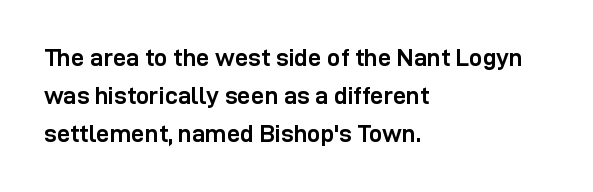
{"italic": "no", "bold": "yes", "underline": "no", "align": "left", "line_spacing": "normal", "line_spacing_ratio": 1.59, "letter_spacing": "normal", "letter_spacing_em": 0.0, "glyph_px": 24}
